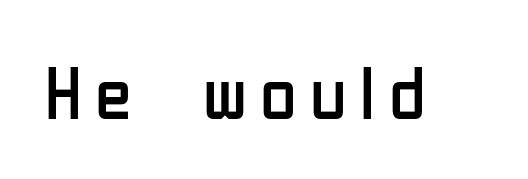
The image shows 75 px regular-weight, condensed sans-serif type, upright; set not underlined; low stroke contrast and a medium x-height.
